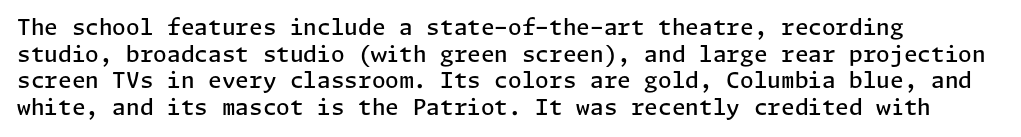
No word sits above an underline. The setting favours the left margin, as ordinary paragraphs usually do. This is the in-between weight designers call semibold or demi. This is the regular roman posture of the typeface. Observe the ordinary spacing: letters are neighbours, not strangers.
